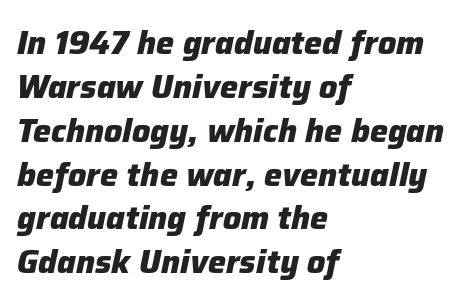
Q: Is the text bold? A: Yes.
Q: Is the text italic (slanted)? A: Yes, it leans right by about 12 degrees.
Q: Is the text underlined? A: No.
Q: How is the paragraph aligned? A: Left-aligned.
Q: Is the spacing between letters normal or unusually wide? A: Normal.
Q: Is the spacing between lines tight, normal or loose? A: Normal.
Q: Width (condensed, normal, or wide)? A: Normal.
Q: Stroke contrast? A: Low.
Q: x-height? A: Medium.
Q: Monospaced? A: No.
